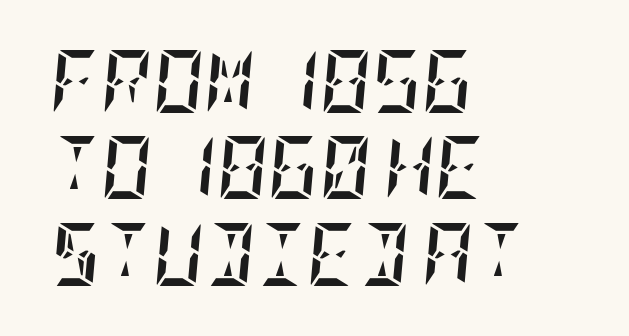
Q: Is the text bold? A: Yes.
Q: Is the text italic (slanted)? A: Yes, it leans right by about 5 degrees.
Q: Is the text underlined? A: No.
Q: How is the paragraph aligned? A: Left-aligned.
Q: Is the spacing between letters normal or unusually wide? A: Normal.
Q: Is the spacing between lines tight, normal or loose? A: Normal.
Q: Width (condensed, normal, or wide)? A: Condensed.
Q: Stroke contrast? A: Low.
Q: x-height? A: Large.
